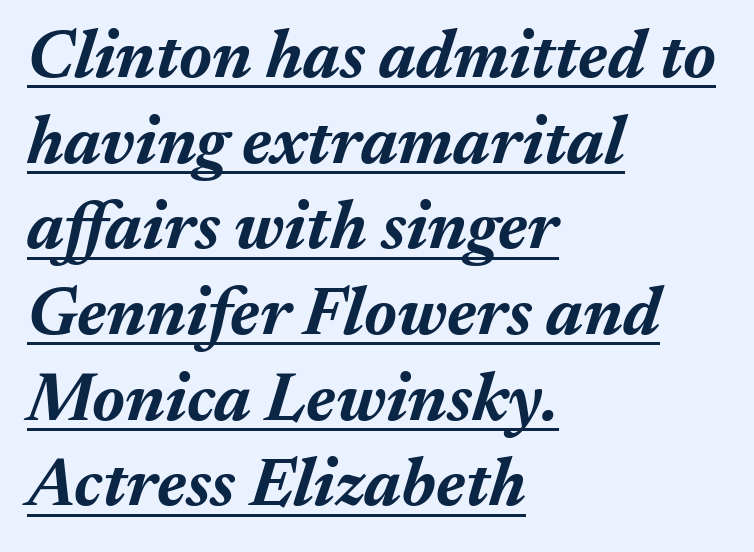
{"italic": "yes", "lean": "right", "slant_degrees": 17, "bold": "yes", "weight": "bold", "width": "normal", "stroke_contrast": "medium", "x_height": "medium", "monospaced": "no", "underline": "yes", "align": "left", "line_spacing": "normal", "line_spacing_ratio": 1.26, "letter_spacing": "normal", "letter_spacing_em": 0.0, "glyph_px": 68}
